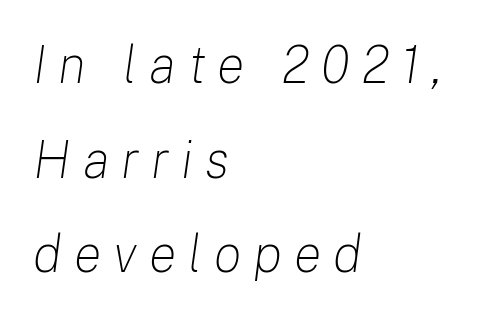
The image shows 52 px light type, italic (leaning right); set left-aligned, line spacing 1.82x, unusually wide letter spacing (+0.23 em), not underlined; low stroke contrast and a medium x-height.
